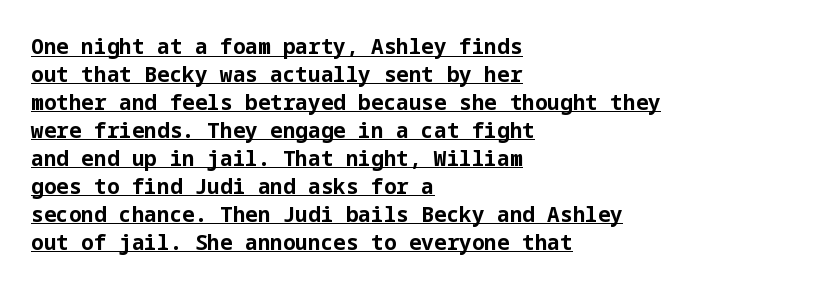
{"italic": "no", "bold": "yes", "underline": "yes", "align": "left", "line_spacing": "normal", "line_spacing_ratio": 1.33, "letter_spacing": "normal", "letter_spacing_em": 0.0, "glyph_px": 21}
